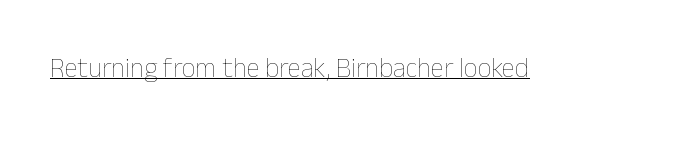
Vertical stems look standard width or narrower in stroke. This sample carries an underscore along the baseline area. Notice how the stems are strictly vertical — no italics here. Spacing between characters is what you'd get straight out of the box.
